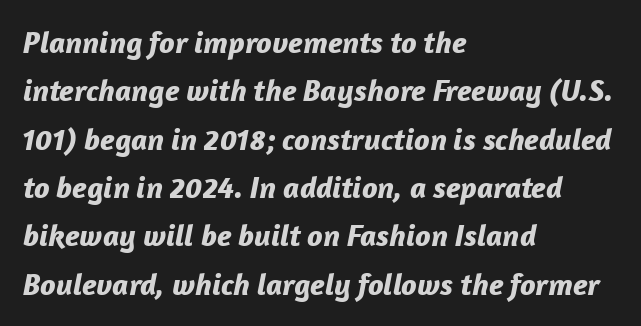
Q: Is the text bold? A: Yes.
Q: Is the text italic (slanted)? A: Yes, it leans right by about 12 degrees.
Q: Is the text underlined? A: No.
Q: How is the paragraph aligned? A: Left-aligned.
Q: Is the spacing between letters normal or unusually wide? A: Normal.
Q: Is the spacing between lines tight, normal or loose? A: Normal.
Q: Width (condensed, normal, or wide)? A: Normal.
Q: Stroke contrast? A: Low.
Q: x-height? A: Medium.
Q: Monospaced? A: No.
